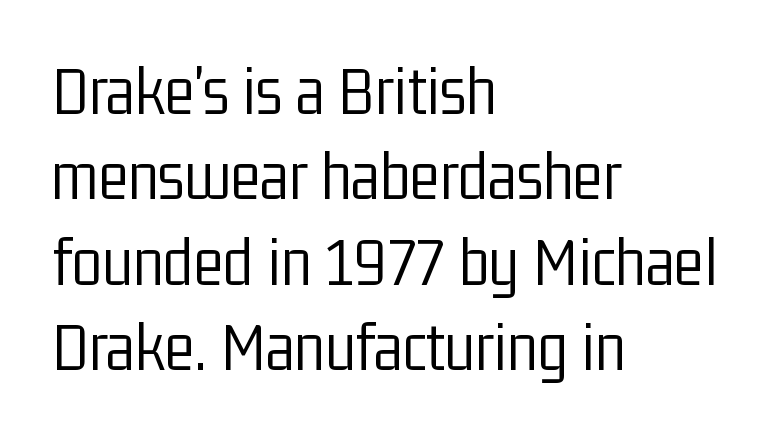
The image shows 70 px light, condensed sans-serif type, upright; set left-aligned, line spacing 1.22x, normal letter spacing, not underlined; low stroke contrast and a medium x-height.
